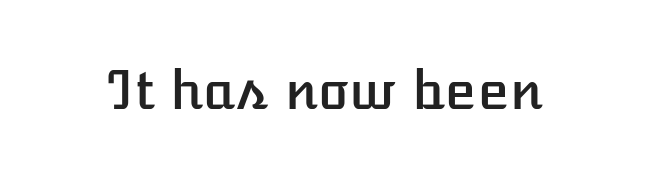
The image shows 52 px text type, upright; set normal letter spacing, not underlined; low stroke contrast and a medium x-height.
